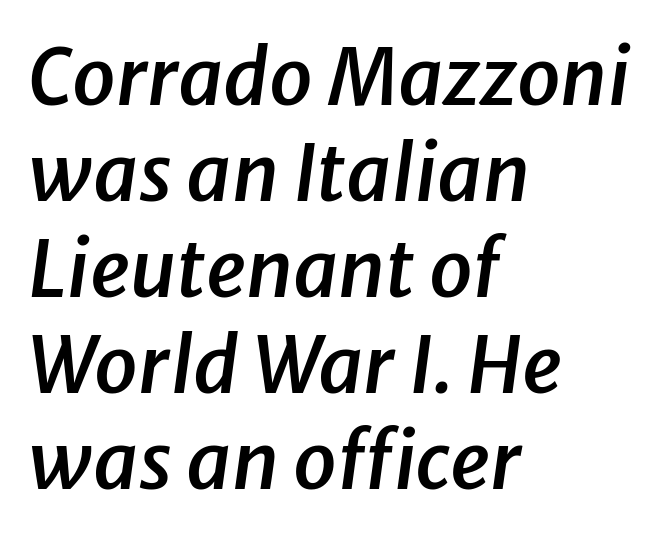
Looks like regular typesetting: each glyph gets only the width it needs. The characters look somewhat weighty, a semibold short of true bold. Left-aligned paragraph, ragged on the right. Posture: slanted. The rendering keeps characters at their native spacing.
